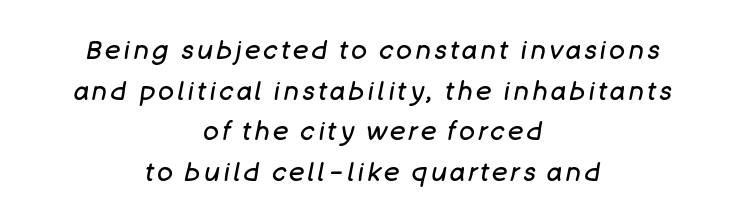
The lines sit at an ordinary, default distance from one another. The rendering applies a slant to the glyphs. Is this a heavy cut? Hardly; it is regular or lighter. Quick note: underline off.
